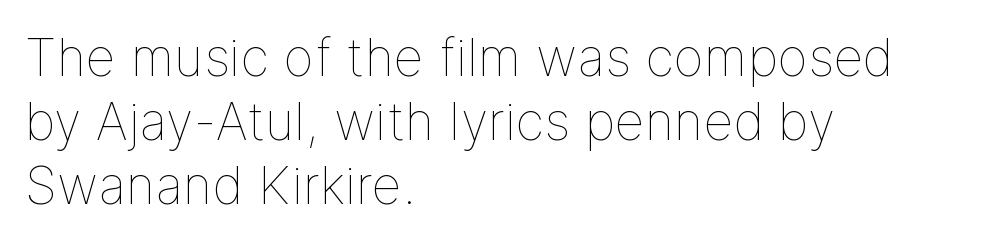
Vertical stems look standard width or narrower in stroke. Do the characters align in a grid? No, the font is proportional. Characters follow at the spacing the type designer built in. A typesetter would mark this as roman, not italic. These lines stack with their left ends in a neat column. Lines of text with bare space underneath.
